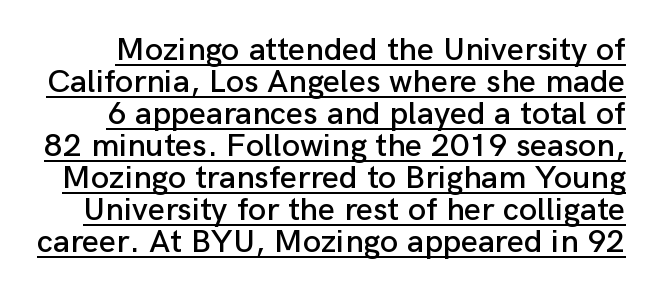
Q: Is the text italic (slanted)? A: No, it is upright.
Q: Is the typeface a serif or a sans-serif typeface? A: Sans-serif.
Q: Is the text underlined? A: Yes.
Q: Is the spacing between letters normal or unusually wide? A: Normal.
Q: Is the spacing between lines tight, normal or loose? A: Tight.
Q: Width (condensed, normal, or wide)? A: Normal.
Q: Stroke contrast? A: Low.
Q: x-height? A: Medium.
Q: Monospaced? A: No.
